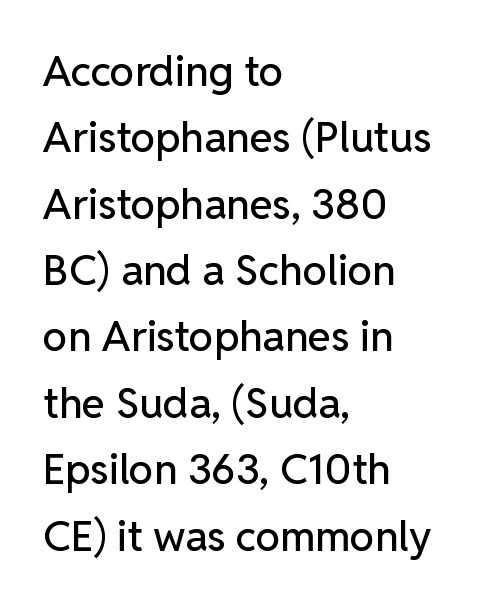
Q: Is the text italic (slanted)? A: No, it is upright.
Q: Is the typeface a serif or a sans-serif typeface? A: Sans-serif.
Q: Is the text underlined? A: No.
Q: How is the paragraph aligned? A: Left-aligned.
Q: Is the spacing between letters normal or unusually wide? A: Normal.
Q: Is the spacing between lines tight, normal or loose? A: Normal.
Q: Width (condensed, normal, or wide)? A: Normal.
Q: Stroke contrast? A: Low.
Q: x-height? A: Medium.
Q: Monospaced? A: No.
